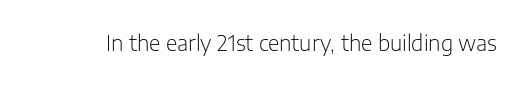
The image shows 21 px text type, upright; set normal letter spacing, not underlined.
